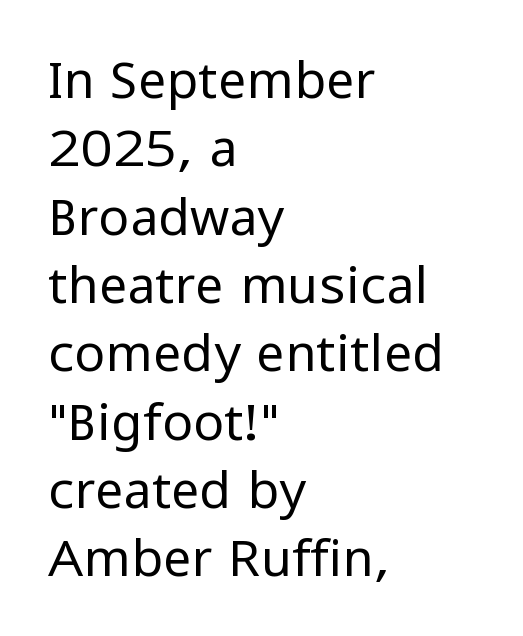
Q: Is the text bold? A: No.
Q: Is the text italic (slanted)? A: No, it is upright.
Q: Is the typeface a serif or a sans-serif typeface? A: Sans-serif.
Q: Is the text underlined? A: No.
Q: How is the paragraph aligned? A: Left-aligned.
Q: Is the spacing between letters normal or unusually wide? A: Normal.
Q: Is the spacing between lines tight, normal or loose? A: Normal.
Q: Width (condensed, normal, or wide)? A: Normal.
Q: Stroke contrast? A: Low.
Q: x-height? A: Medium.
Q: Monospaced? A: No.
